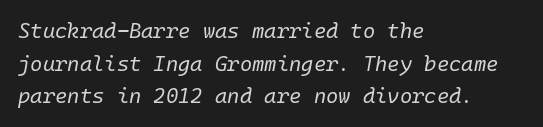
Q: Is the text bold? A: No.
Q: Is the text italic (slanted)? A: Yes, it leans right by about 10 degrees.
Q: Is the text underlined? A: No.
Q: How is the paragraph aligned? A: Left-aligned.
Q: Is the spacing between letters normal or unusually wide? A: Normal.
Q: Is the spacing between lines tight, normal or loose? A: Normal.
